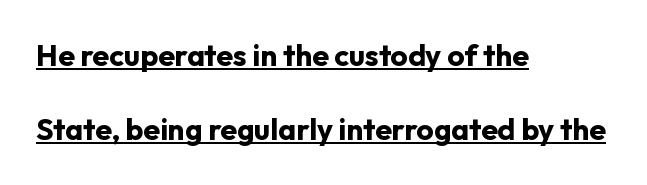
{"serif": "no", "italic": "no", "bold": "yes", "weight": "bold", "width": "normal", "stroke_contrast": "low", "x_height": "medium", "monospaced": "no", "underline": "yes", "align": "left", "line_spacing": "loose", "line_spacing_ratio": 2.47, "letter_spacing": "normal", "letter_spacing_em": 0.0, "glyph_px": 30}
